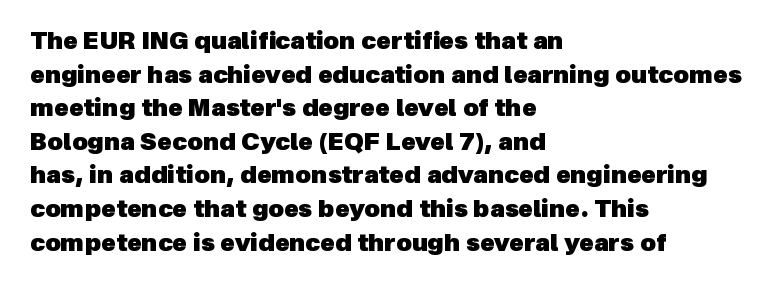
Q: Is the text bold? A: Yes.
Q: Is the text underlined? A: No.
Q: How is the paragraph aligned? A: Left-aligned.
Q: Is the spacing between letters normal or unusually wide? A: Normal.
Q: Is the spacing between lines tight, normal or loose? A: Normal.
